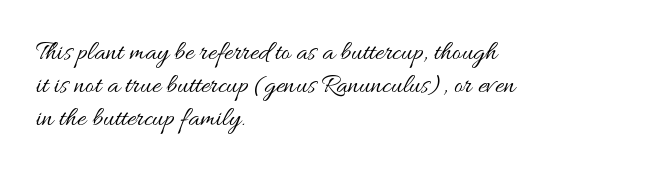
{"bold": "no", "underline": "no", "align": "left", "line_spacing_ratio": 1.22, "letter_spacing": "normal", "letter_spacing_em": 0.0, "glyph_px": 27}
